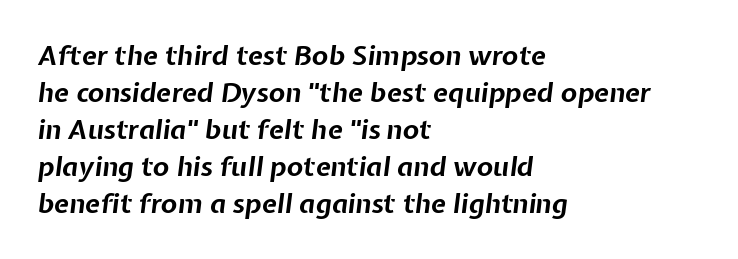
The image shows 27 px bold type, italic (leaning right); set left-aligned, normal line spacing (1.37x), normal letter spacing, not underlined.
